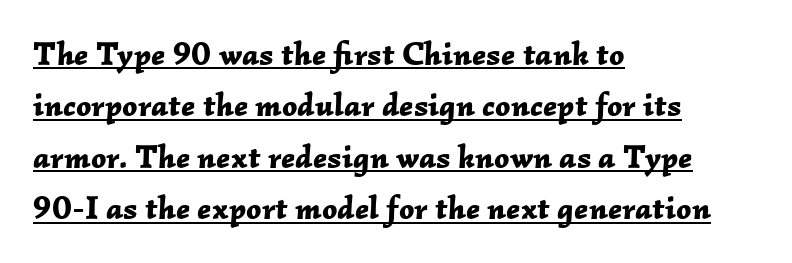
{"italic": "yes", "lean": "right", "slant_degrees": 2, "bold": "yes", "weight": "bold", "width": "normal", "stroke_contrast": "low", "x_height": "medium", "monospaced": "no", "underline": "yes", "align": "left", "line_spacing": "normal", "line_spacing_ratio": 1.56, "letter_spacing": "normal", "letter_spacing_em": 0.0, "glyph_px": 33}
